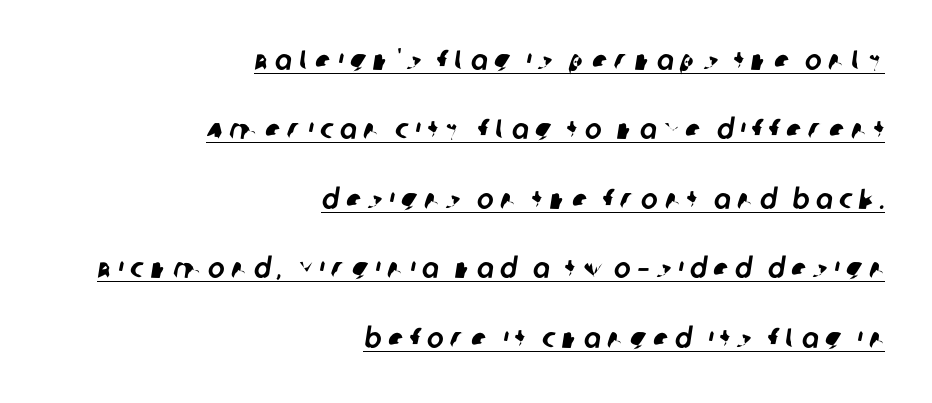
Q: Is the typeface a serif or a sans-serif typeface? A: Sans-serif.
Q: Is the text underlined? A: Yes.
Q: How is the paragraph aligned? A: Right-aligned.
Q: Is the spacing between letters normal or unusually wide? A: Unusually wide.
Q: Is the spacing between lines tight, normal or loose? A: Loose.
Q: Width (condensed, normal, or wide)? A: Normal.
Q: Stroke contrast? A: Low.
Q: x-height? A: Large.
Q: Monospaced? A: No.
